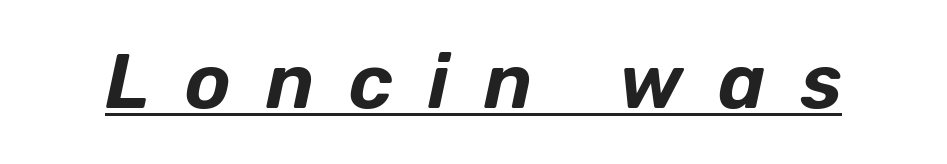
Varying glyph widths throughout — classic text-font behaviour. The whole block is typeset with a tilt. This is underlined copy, the kind a proofreader might mark for attention. Words appear elongated and porous because spacing is wide.
